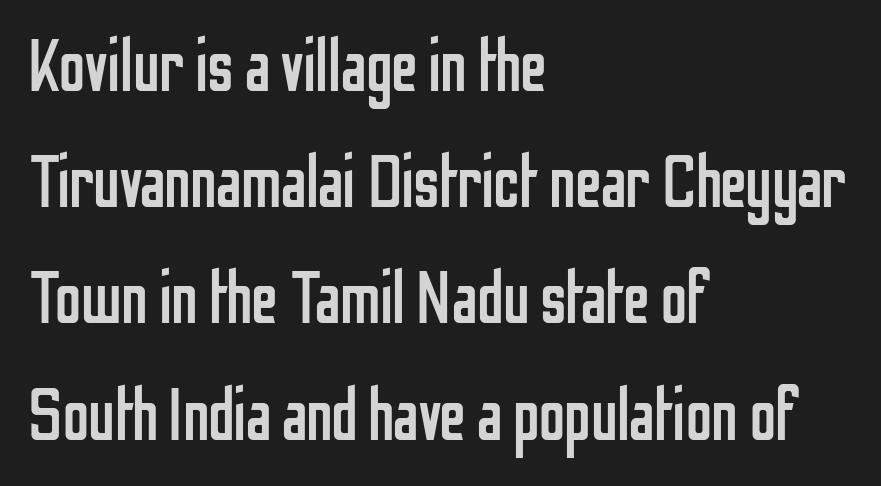
The image shows 74 px regular-weight, condensed sans-serif type, upright; set left-aligned, normal line spacing (1.57x), normal letter spacing, not underlined; low stroke contrast and a medium x-height.
